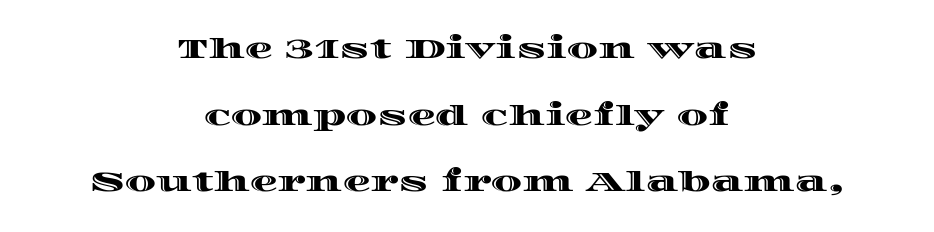
{"italic": "no", "width": "wide", "x_height": "large", "monospaced": "no", "underline": "no", "align": "center", "line_spacing": "loose", "line_spacing_ratio": 2.38, "letter_spacing": "normal", "letter_spacing_em": 0.0, "glyph_px": 28}
